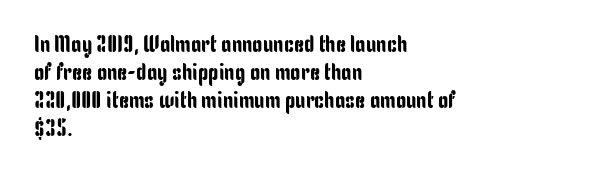
Q: Is the text italic (slanted)? A: No, it is upright.
Q: Is the text underlined? A: No.
Q: How is the paragraph aligned? A: Left-aligned.
Q: Is the spacing between letters normal or unusually wide? A: Normal.
